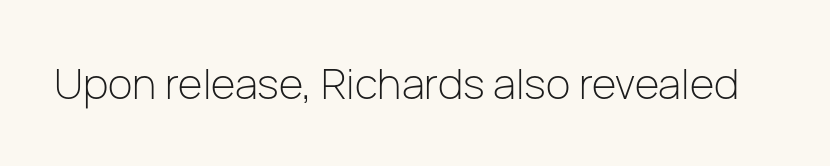
Descender tails drop into unmarked territory. The typeface chosen for these lines omits serifs. This is not heavy type; no bold has been used. Observe the ordinary spacing: letters are neighbours, not strangers. Tall strokes in this sample are plumb rather than angled.
